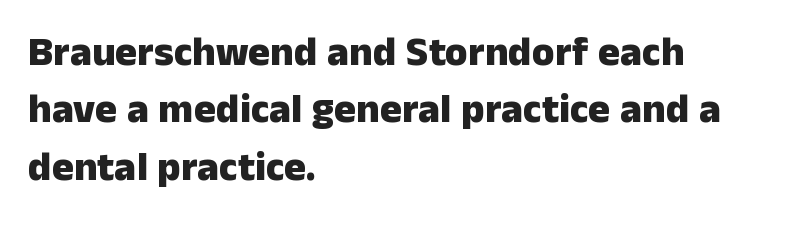
Q: Is the text bold? A: Yes.
Q: Is the text italic (slanted)? A: No, it is upright.
Q: Is the typeface a serif or a sans-serif typeface? A: Sans-serif.
Q: Is the text underlined? A: No.
Q: How is the paragraph aligned? A: Left-aligned.
Q: Is the spacing between letters normal or unusually wide? A: Normal.
Q: Is the spacing between lines tight, normal or loose? A: Normal.
Q: Width (condensed, normal, or wide)? A: Normal.
Q: Stroke contrast? A: Low.
Q: x-height? A: Medium.
Q: Monospaced? A: No.
